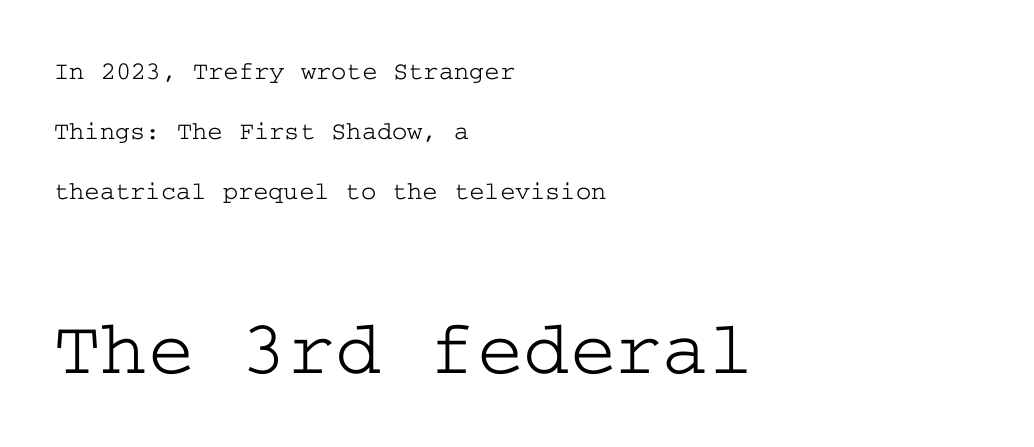
Q: Is the text italic (slanted)? A: No, it is upright.
Q: Is the typeface a serif or a sans-serif typeface? A: Serif.
Q: Is the text underlined? A: No.
Q: How is the paragraph aligned? A: Left-aligned.
Q: Is the spacing between letters normal or unusually wide? A: Normal.
Q: Is the spacing between lines tight, normal or loose? A: Loose.
Q: Which block of text is set in a larger size, the first (top) or the second (bottom)? A: The second (bottom) one.
Q: Width (condensed, normal, or wide)? A: Wide.
Q: Stroke contrast? A: Low.
Q: x-height? A: Medium.
